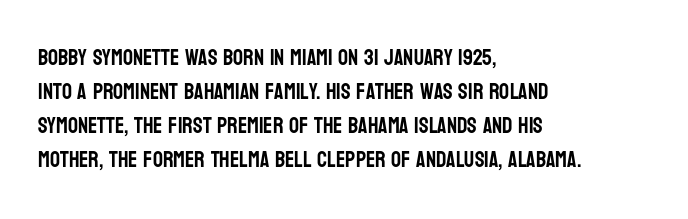
The image shows 22 px text type, upright; set left-aligned, normal line spacing (1.55x), normal letter spacing, not underlined.
